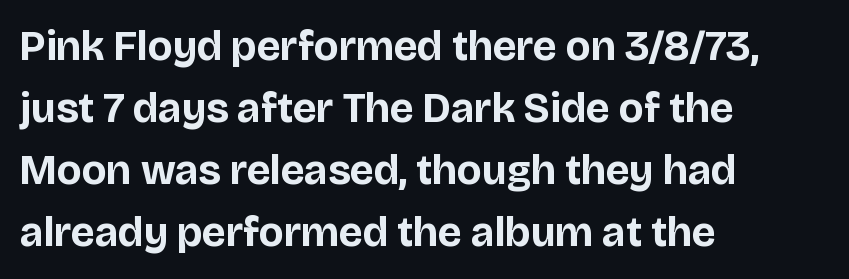
Q: Is the text bold? A: Yes.
Q: Is the text italic (slanted)? A: No, it is upright.
Q: Is the typeface a serif or a sans-serif typeface? A: Sans-serif.
Q: Is the text underlined? A: No.
Q: How is the paragraph aligned? A: Left-aligned.
Q: Is the spacing between letters normal or unusually wide? A: Normal.
Q: Is the spacing between lines tight, normal or loose? A: Normal.
Q: Width (condensed, normal, or wide)? A: Normal.
Q: Stroke contrast? A: Low.
Q: x-height? A: Large.
Q: Monospaced? A: No.
